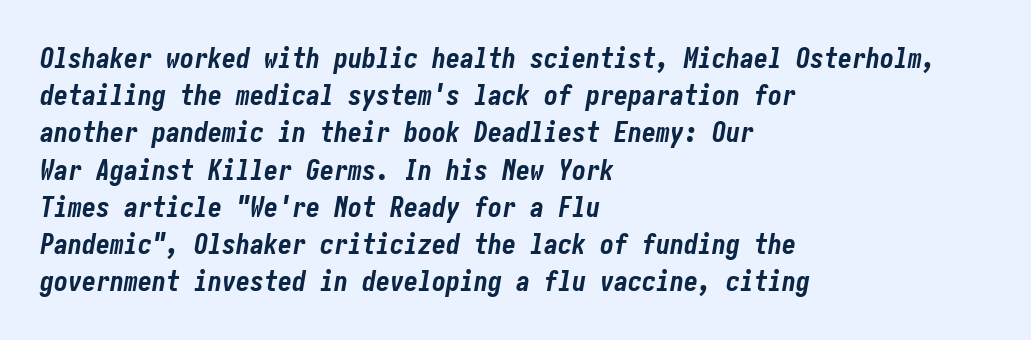
{"italic": "yes", "lean": "right", "slant_degrees": 10, "bold": "yes", "weight": "bold", "width": "condensed", "stroke_contrast": "low", "x_height": "medium", "underline": "no", "align": "left", "line_spacing": "normal", "line_spacing_ratio": 1.33, "letter_spacing": "normal", "letter_spacing_em": 0.0, "glyph_px": 28}
